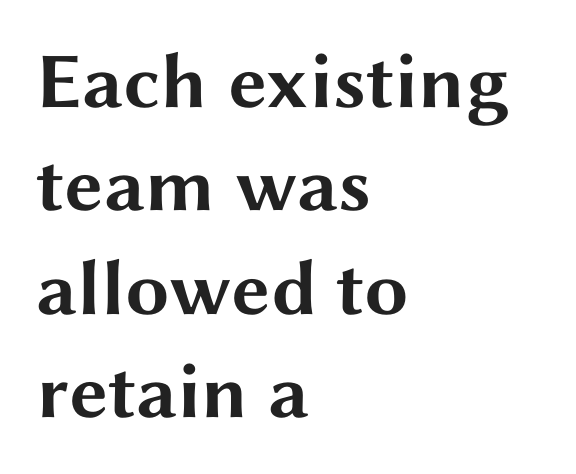
Typographic density is high because the face is bold. Do the characters align in a grid? No, the font is proportional. Ascenders rise straight up at ninety degrees. Descenders are the only things crossing below the line. Line beginnings align vertically; line endings do not. Does the leading feel generous? No, just average.
